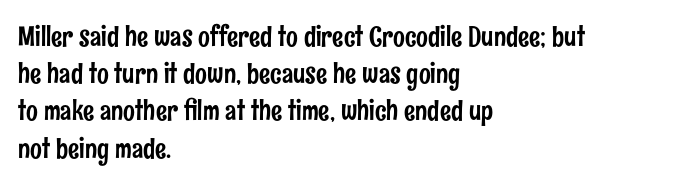
The image shows 28 px condensed sans-serif type, upright; set left-aligned, normal line spacing (1.33x), normal letter spacing, not underlined; low stroke contrast and a medium x-height.
